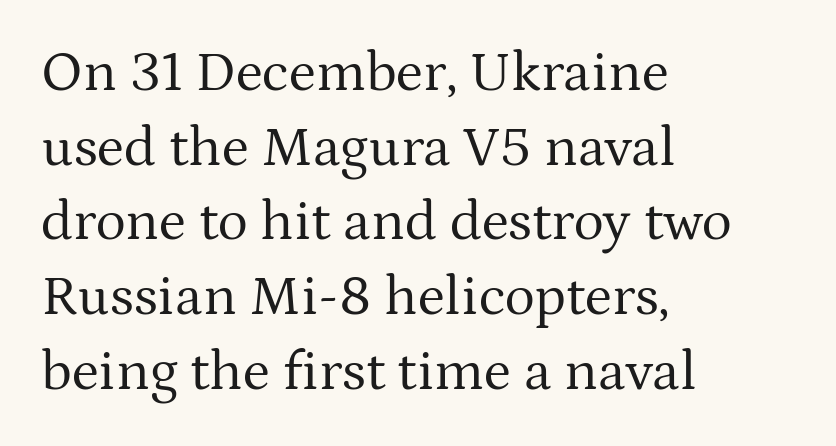
Weight: not bold — regular or lighter. The type is set solid horizontally, with unmodified tracking. Leading: standard. Stroke terminals: seriffed.
